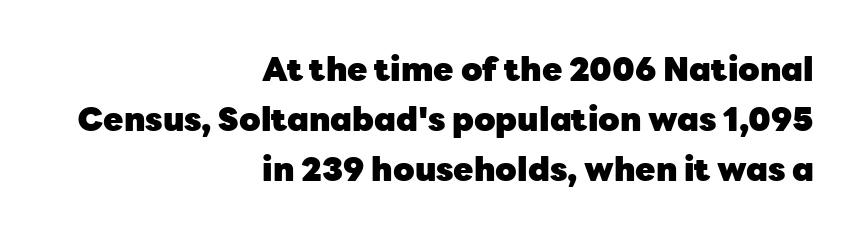
Look at the stroke-to-counter ratio: heavy, a bold. A clean baseline with only descenders dipping below it. Vertical strokes here are truly vertical. All the whitespace from short lines collects on the left.
